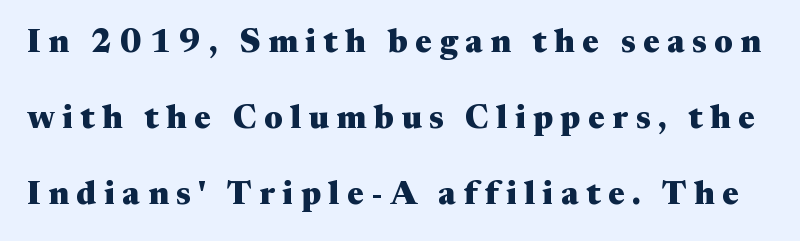
The image shows 33 px heavy, wide serif type, upright; set loose line spacing (2.31x), unusually wide letter spacing (+0.23 em), not underlined; medium stroke contrast and a medium x-height.
